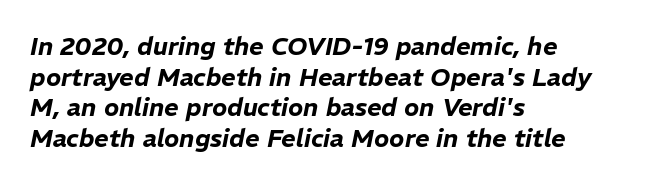
The image shows 25 px text type, italic (leaning right); set left-aligned, line spacing 1.23x, normal letter spacing, not underlined.
